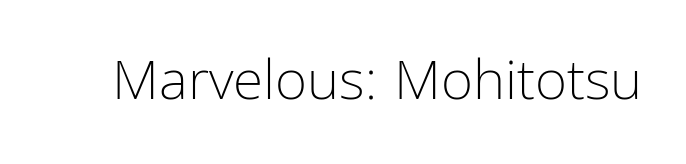
The image shows 55 px light, condensed sans-serif type, upright; set normal letter spacing, not underlined; low stroke contrast and a medium x-height.
